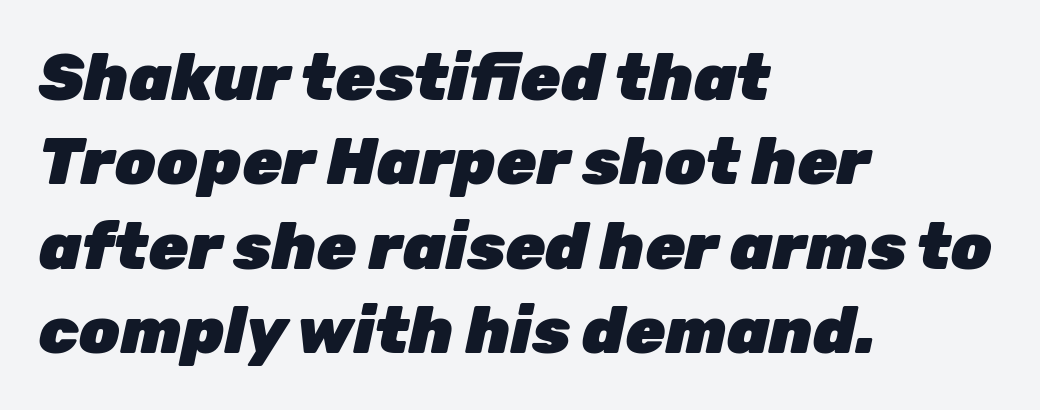
Q: Is the text bold? A: Yes.
Q: Is the text italic (slanted)? A: Yes, it leans right by about 12 degrees.
Q: Is the text underlined? A: No.
Q: How is the paragraph aligned? A: Left-aligned.
Q: Is the spacing between letters normal or unusually wide? A: Normal.
Q: Is the spacing between lines tight, normal or loose? A: Normal.
Q: Width (condensed, normal, or wide)? A: Normal.
Q: Stroke contrast? A: Low.
Q: x-height? A: Medium.
Q: Monospaced? A: No.
